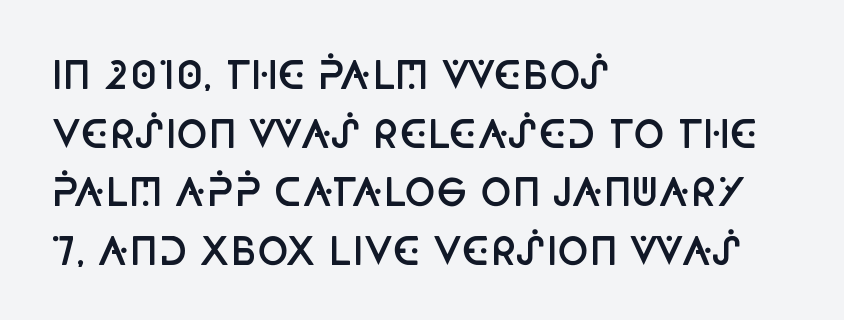
Q: Is the text bold? A: Semi-bold.
Q: Is the text italic (slanted)? A: No, it is upright.
Q: Is the typeface a serif or a sans-serif typeface? A: Sans-serif.
Q: Is the text underlined? A: No.
Q: How is the paragraph aligned? A: Left-aligned.
Q: Is the spacing between letters normal or unusually wide? A: Normal.
Q: Is the spacing between lines tight, normal or loose? A: Normal.
Q: Width (condensed, normal, or wide)? A: Condensed.
Q: Stroke contrast? A: Low.
Q: x-height? A: Large.
Q: Monospaced? A: No.
